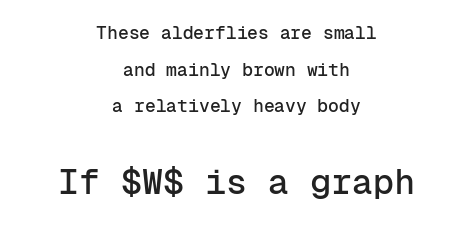
The image shows 35 px sans-serif type, upright, monospaced; set centered, loose line spacing (2.04x), normal letter spacing, not underlined; the second (bottom) block is 1.94x larger; low stroke contrast and a medium x-height.
